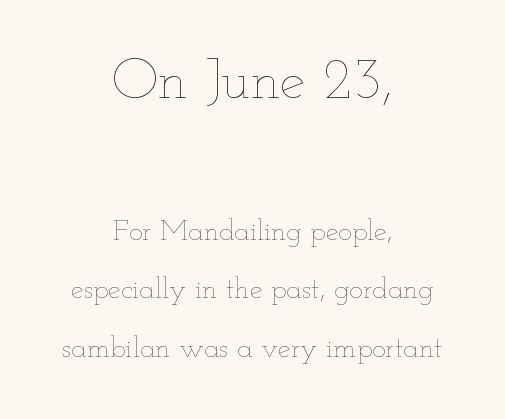
Quick note: interline space is abundant. The rendering positions every line midway between the sides. Quick note: not italic, upright. Looks like regular typesetting: each glyph gets only the width it needs.
